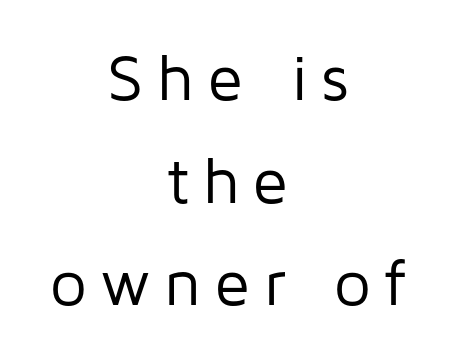
Q: Is the text bold? A: No.
Q: Is the text italic (slanted)? A: No, it is upright.
Q: Is the typeface a serif or a sans-serif typeface? A: Sans-serif.
Q: Is the text underlined? A: No.
Q: How is the paragraph aligned? A: Centered.
Q: Is the spacing between letters normal or unusually wide? A: Unusually wide.
Q: Is the spacing between lines tight, normal or loose? A: Normal.
Q: Width (condensed, normal, or wide)? A: Normal.
Q: Stroke contrast? A: Low.
Q: x-height? A: Medium.
Q: Monospaced? A: No.
